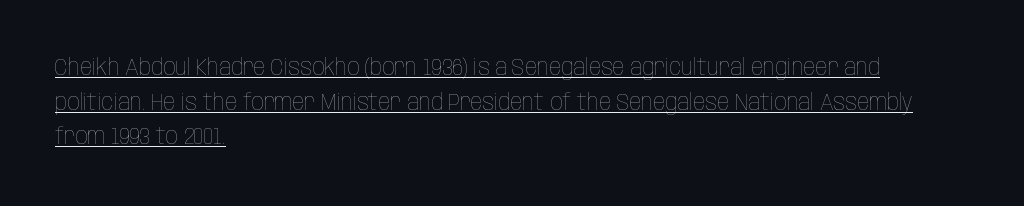
The image shows 24 px text type, upright; set left-aligned, normal line spacing (1.44x), normal letter spacing, underlined.
